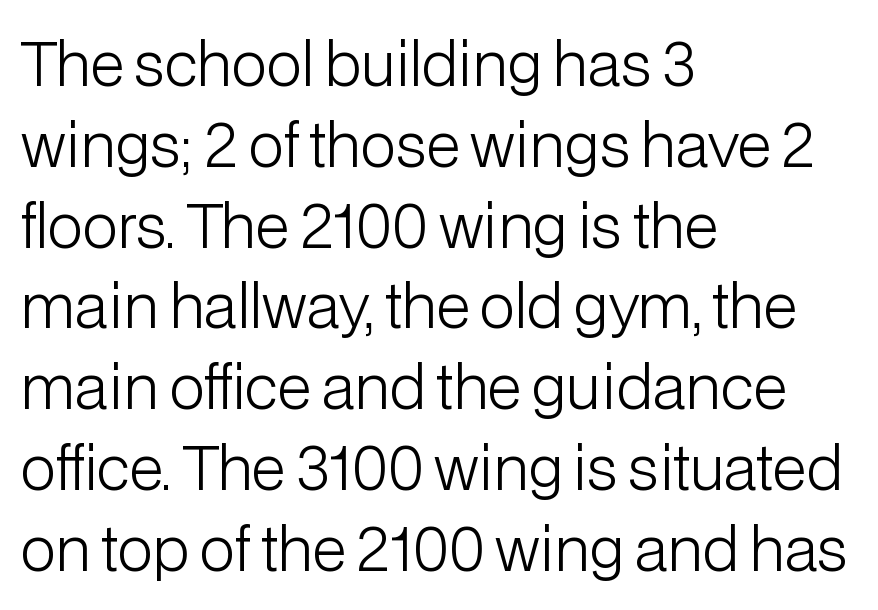
{"serif": "no", "italic": "no", "bold": "no", "weight": "light", "width": "normal", "stroke_contrast": "low", "x_height": "medium", "monospaced": "no", "underline": "no", "align": "left", "line_spacing": "normal", "line_spacing_ratio": 1.37, "letter_spacing": "normal", "letter_spacing_em": 0.0, "glyph_px": 59}
